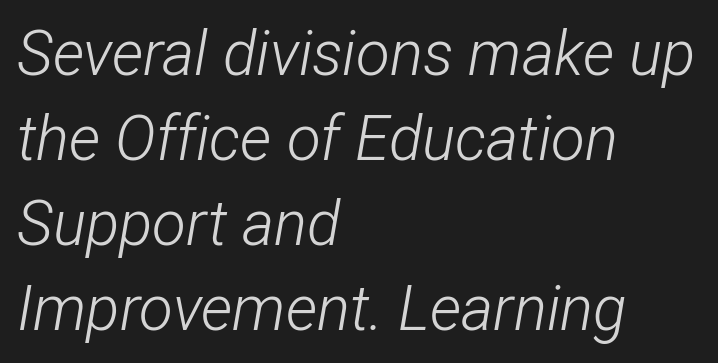
Clear beneath every line of the passage. In CSS terms this would be text-align: left. Students, observe: this is what conventionally led text looks like. These lines are rendered in a variable-pitch font.
